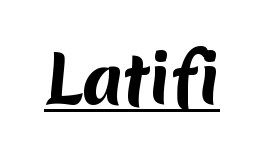
{"serif": "no", "bold": "yes", "weight": "bold", "width": "normal", "stroke_contrast": "medium", "x_height": "medium", "monospaced": "no", "underline": "yes", "letter_spacing": "normal", "letter_spacing_em": 0.0, "glyph_px": 64}
